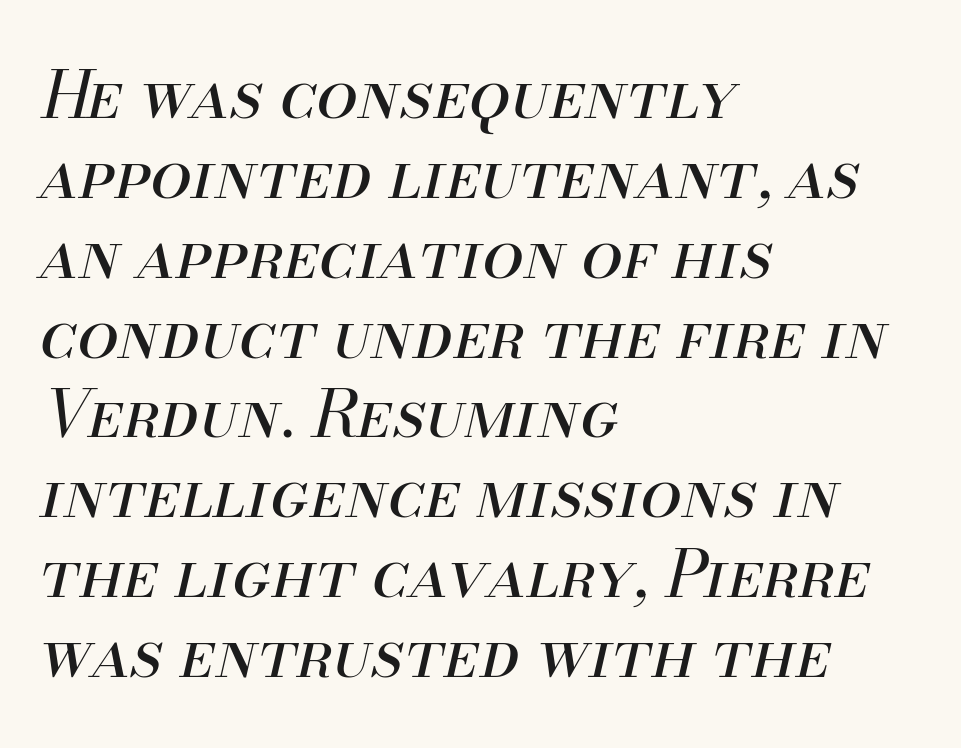
Q: Is the text bold? A: No.
Q: Is the text italic (slanted)? A: Yes, it leans right by about 13 degrees.
Q: Is the text underlined? A: No.
Q: How is the paragraph aligned? A: Left-aligned.
Q: Is the spacing between letters normal or unusually wide? A: Normal.
Q: Width (condensed, normal, or wide)? A: Normal.
Q: Stroke contrast? A: Medium.
Q: x-height? A: Small.
Q: Monospaced? A: No.
